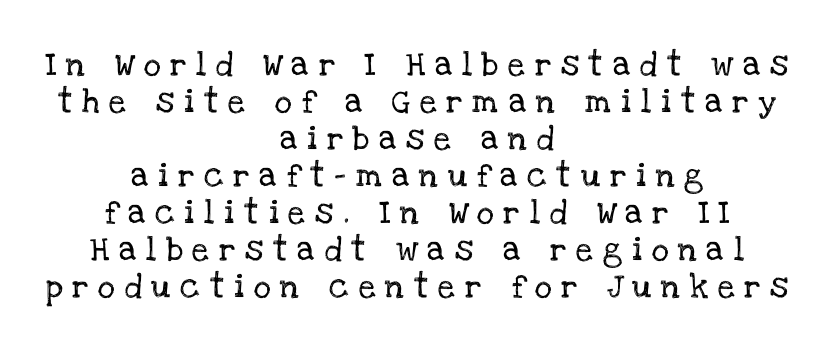
Descenders are the only things crossing below the line. This block has exactly the height ordinary leading produces. The axis of the letterforms is exactly vertical. These lines stack symmetrically, like a column narrowing and widening about its center.
